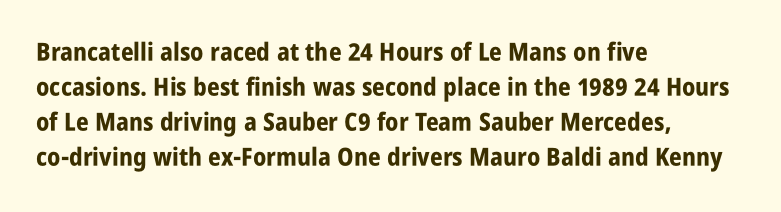
{"italic": "no", "bold": "yes", "underline": "no", "align": "left", "line_spacing": "normal", "line_spacing_ratio": 1.4, "letter_spacing": "normal", "letter_spacing_em": 0.0, "glyph_px": 25}
